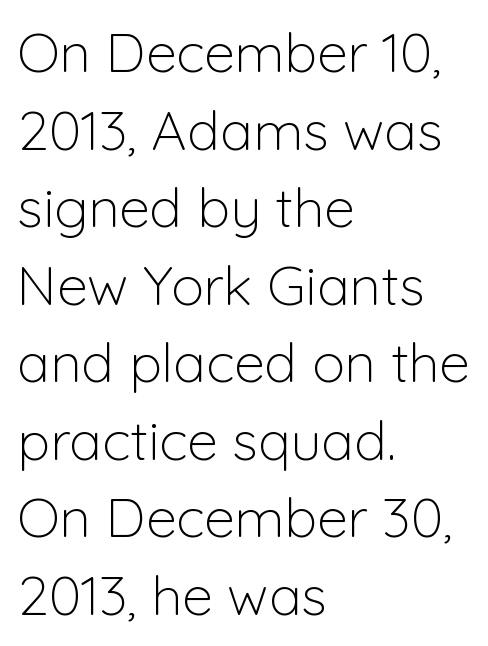
{"serif": "no", "italic": "no", "bold": "no", "weight": "light", "width": "normal", "stroke_contrast": "low", "x_height": "medium", "monospaced": "no", "underline": "no", "align": "left", "line_spacing": "normal", "line_spacing_ratio": 1.41, "letter_spacing": "normal", "letter_spacing_em": 0.0, "glyph_px": 55}
